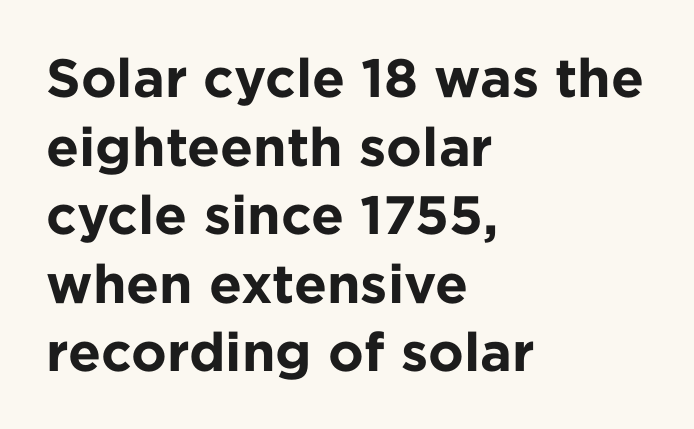
The face used here is a sans, in the tradition of grotesques and geometrics. Which margin do the lines hug? The left one — the right edge is uneven. Lines of text with bare space underneath. Compared with typical paragraphs, the rows here are spaced about the same.
